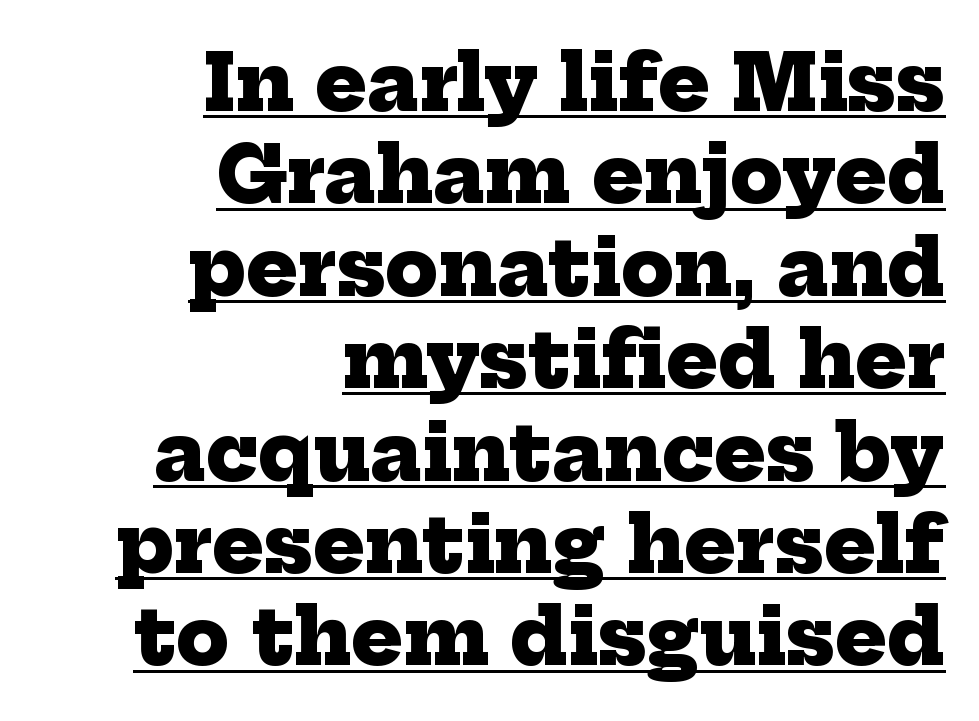
Q: Is the text bold? A: Yes.
Q: Is the typeface a serif or a sans-serif typeface? A: Serif.
Q: Is the text underlined? A: Yes.
Q: How is the paragraph aligned? A: Right-aligned.
Q: Is the spacing between letters normal or unusually wide? A: Normal.
Q: Width (condensed, normal, or wide)? A: Normal.
Q: Stroke contrast? A: Low.
Q: x-height? A: Medium.
Q: Monospaced? A: No.
